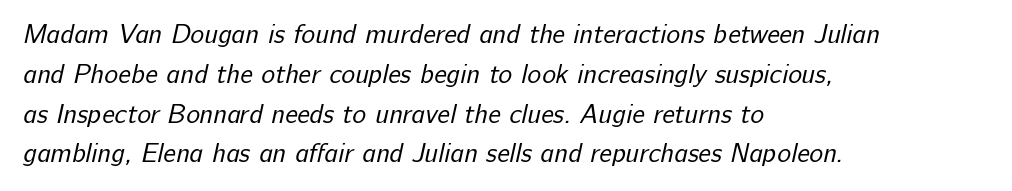
{"bold": "no", "underline": "no", "align": "left", "line_spacing": "normal", "line_spacing_ratio": 1.53, "letter_spacing": "normal", "letter_spacing_em": 0.0, "glyph_px": 26}
